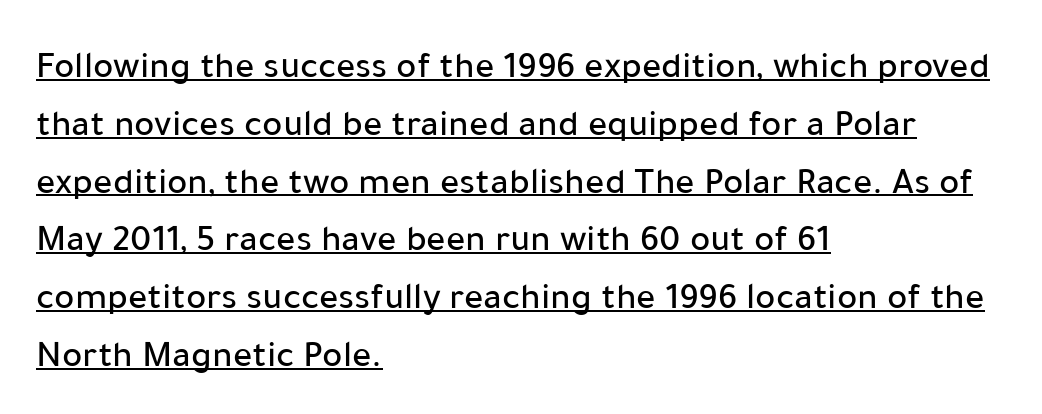
The typesetter chose a ragged-right arrangement here. Each word holds together tightly as a unit, with standard inter-letter gaps. I'd call this a sans setting — the letters go barefoot. Character widths vary here, with narrow letters taking less room than wide ones. In terms of leading, this rendering sits right in the middle. The glyphs are accompanied by a horizontal stroke just below them.
